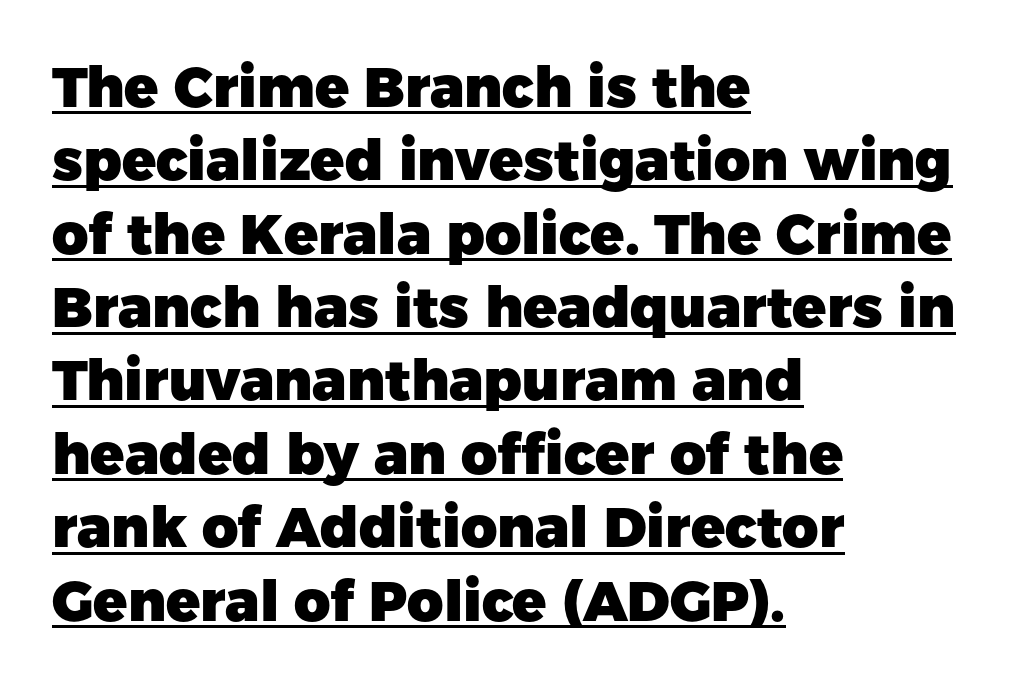
{"serif": "no", "italic": "no", "bold": "yes", "weight": "heavy", "width": "normal", "stroke_contrast": "low", "x_height": "medium", "monospaced": "no", "underline": "yes", "align": "left", "line_spacing": "normal", "line_spacing_ratio": 1.31, "letter_spacing": "normal", "letter_spacing_em": 0.0, "glyph_px": 56}
